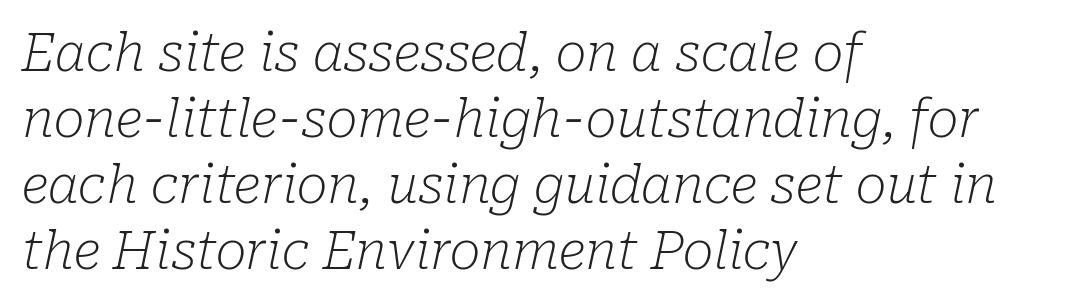
Decoration check: the copy has no underline. The weight tops out at a normal text grade. Is there much room between lines? A standard amount, neither cramped nor airy. A student would call this left alignment; a typographer would say flush left, rag right. The type family on display is of the serif kind. Every character sits at an angle, as italics do.
